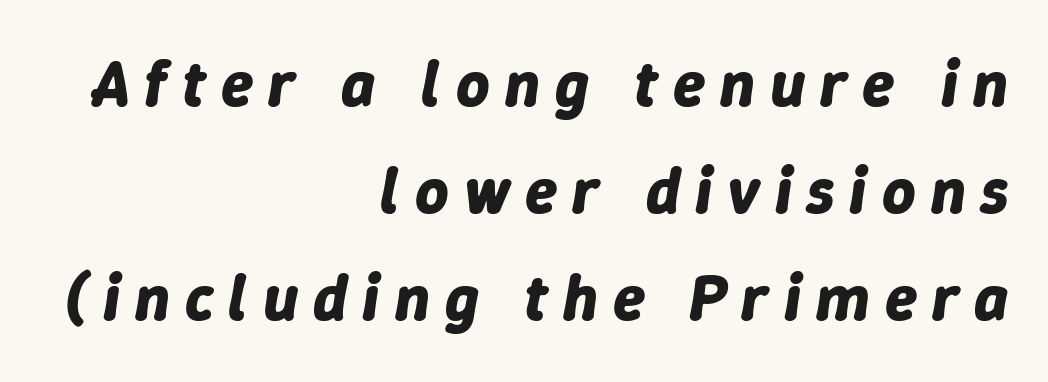
Q: Is the text bold? A: Yes.
Q: Is the text italic (slanted)? A: Yes, it leans right by about 9 degrees.
Q: Is the text underlined? A: No.
Q: How is the paragraph aligned? A: Right-aligned.
Q: Is the spacing between letters normal or unusually wide? A: Unusually wide.
Q: Is the spacing between lines tight, normal or loose? A: Normal.
Q: Width (condensed, normal, or wide)? A: Normal.
Q: Stroke contrast? A: Low.
Q: x-height? A: Medium.
Q: Monospaced? A: No.
